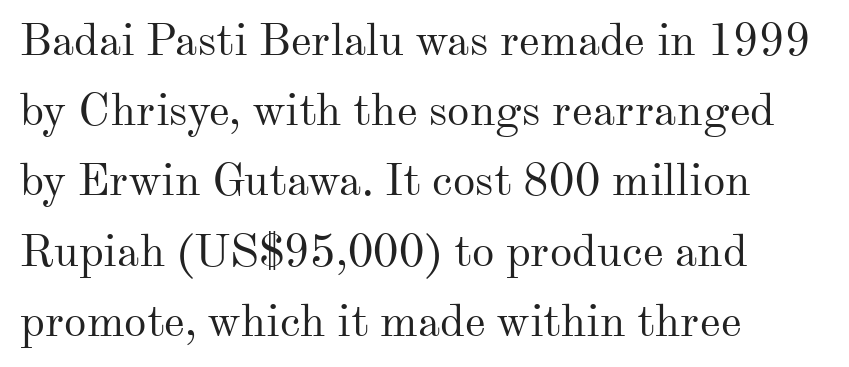
Q: Is the text bold? A: No.
Q: Is the text italic (slanted)? A: No, it is upright.
Q: Is the typeface a serif or a sans-serif typeface? A: Serif.
Q: Is the text underlined? A: No.
Q: How is the paragraph aligned? A: Left-aligned.
Q: Is the spacing between letters normal or unusually wide? A: Normal.
Q: Is the spacing between lines tight, normal or loose? A: Normal.
Q: Width (condensed, normal, or wide)? A: Normal.
Q: Stroke contrast? A: Medium.
Q: x-height? A: Small.
Q: Monospaced? A: No.
